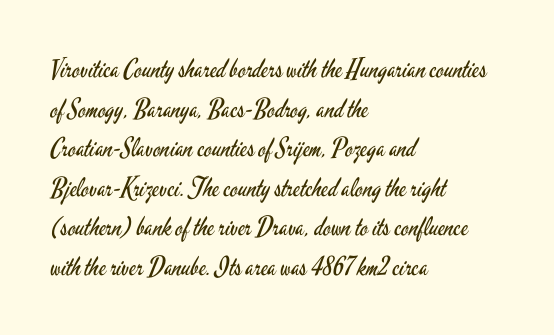
The block of text has a typical density, with ordinary space between rows. The line texture is even and compact thanks to regular tracking. Nothing heavy about these letters — not bold at all. Which margin do the lines hug? The left one — the right edge is uneven.
